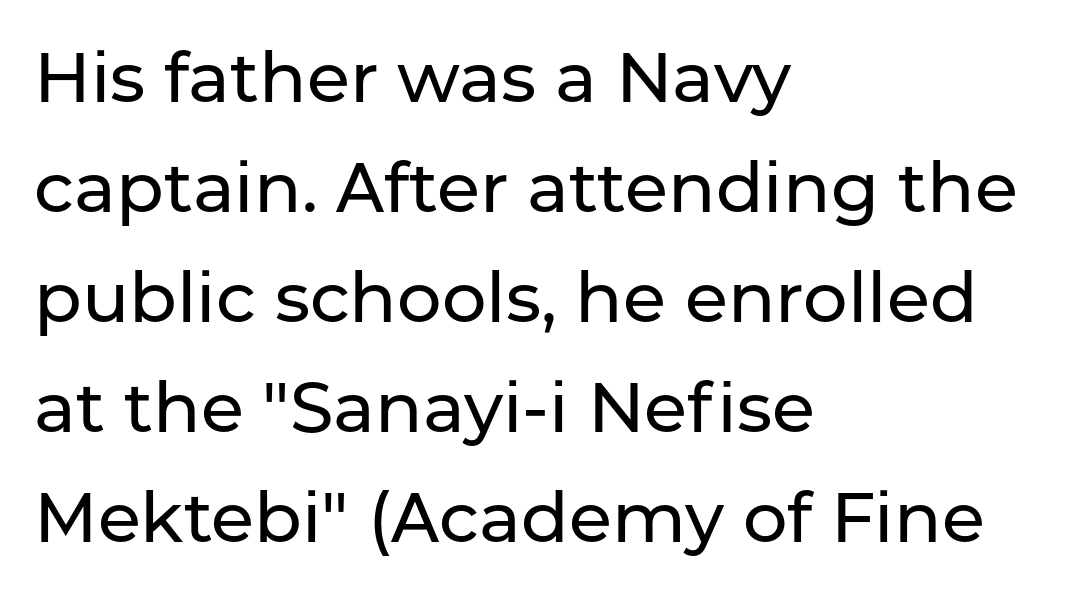
It's the straight-up-and-down kind of type. Underline: absent. Leftover space on each line is placed entirely after the last word. The designer went with a sans here, leaving each stem footless. You could not count columns in this text — the font is proportionally spaced. Summary of vertical rhythm: regular, with standard interline spacing.
